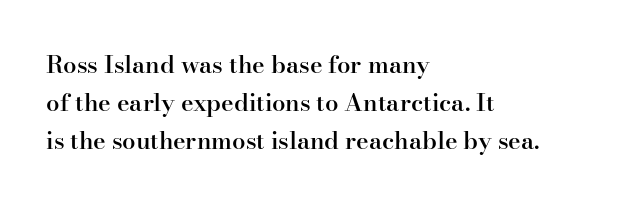
The image shows 24 px text type, upright; set left-aligned, normal line spacing (1.58x), normal letter spacing, not underlined.
